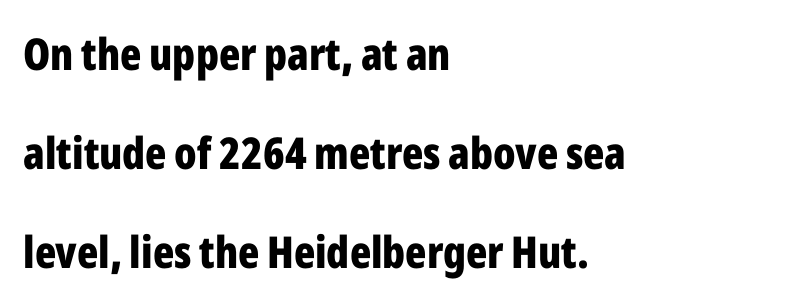
The image shows 44 px bold, condensed sans-serif type, upright; set left-aligned, loose line spacing (2.25x), normal letter spacing, not underlined; low stroke contrast and a medium x-height.
